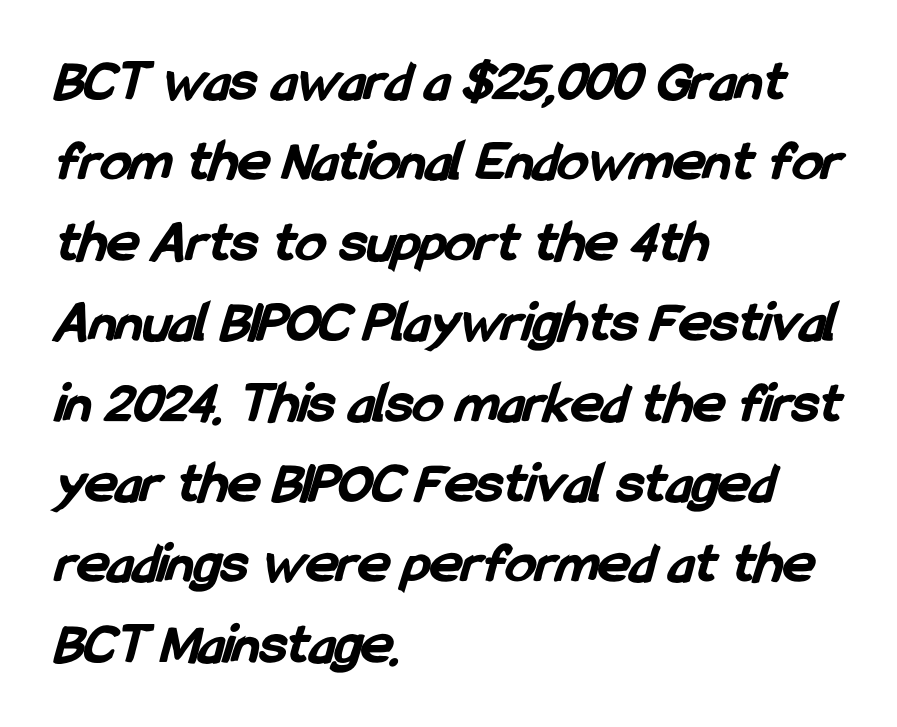
Q: Is the text bold? A: Yes.
Q: Is the typeface a serif or a sans-serif typeface? A: Sans-serif.
Q: Is the text underlined? A: No.
Q: How is the paragraph aligned? A: Left-aligned.
Q: Is the spacing between letters normal or unusually wide? A: Normal.
Q: Is the spacing between lines tight, normal or loose? A: Normal.
Q: Width (condensed, normal, or wide)? A: Condensed.
Q: Stroke contrast? A: Low.
Q: x-height? A: Medium.
Q: Monospaced? A: No.
